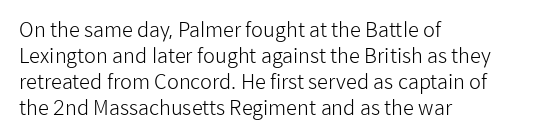
The image shows 20 px text type, upright; set left-aligned, normal line spacing (1.3x), normal letter spacing, not underlined.
